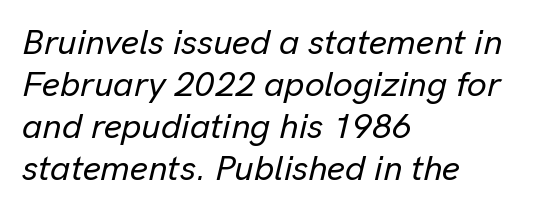
The image shows 35 px text type, italic (leaning right); set left-aligned, line spacing 1.2x, normal letter spacing, not underlined; low stroke contrast and a medium x-height.
